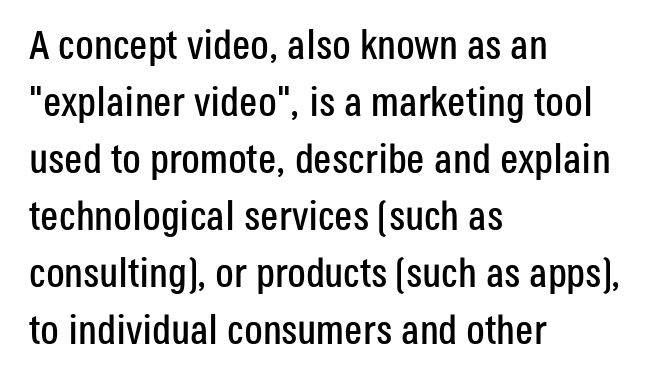
Q: Is the text italic (slanted)? A: No, it is upright.
Q: Is the typeface a serif or a sans-serif typeface? A: Sans-serif.
Q: Is the text underlined? A: No.
Q: How is the paragraph aligned? A: Left-aligned.
Q: Is the spacing between letters normal or unusually wide? A: Normal.
Q: Is the spacing between lines tight, normal or loose? A: Normal.
Q: Width (condensed, normal, or wide)? A: Condensed.
Q: Stroke contrast? A: Low.
Q: x-height? A: Large.
Q: Monospaced? A: No.
